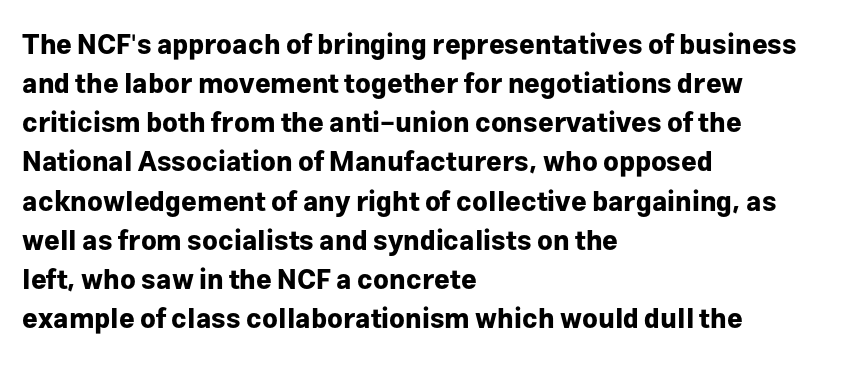
Q: Is the text bold? A: Yes.
Q: Is the text italic (slanted)? A: No, it is upright.
Q: Is the text underlined? A: No.
Q: How is the paragraph aligned? A: Left-aligned.
Q: Is the spacing between letters normal or unusually wide? A: Normal.
Q: Is the spacing between lines tight, normal or loose? A: Normal.
